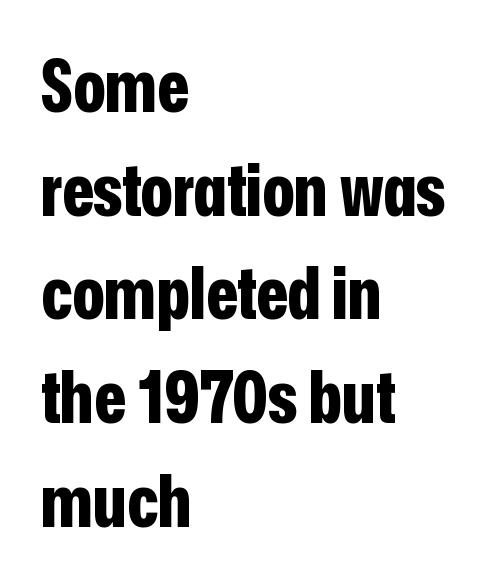
Horizontally, the lines are justified to the leading edge only. You can tell from the bare stems that sans-serif type was used. Any mark beneath the type? The region is blank. These lines were composed using upright roman letters. Each word holds together tightly as a unit, with standard inter-letter gaps. Baseline-to-baseline distance is the conventional proportion of letter height.
